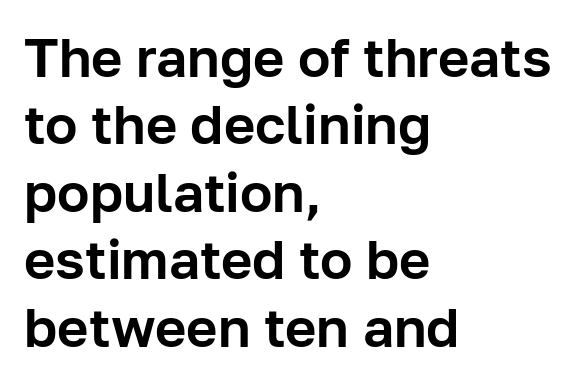
The image shows 54 px sans-serif type, upright; set left-aligned, normal line spacing (1.25x), normal letter spacing, not underlined; low stroke contrast and a medium x-height.
